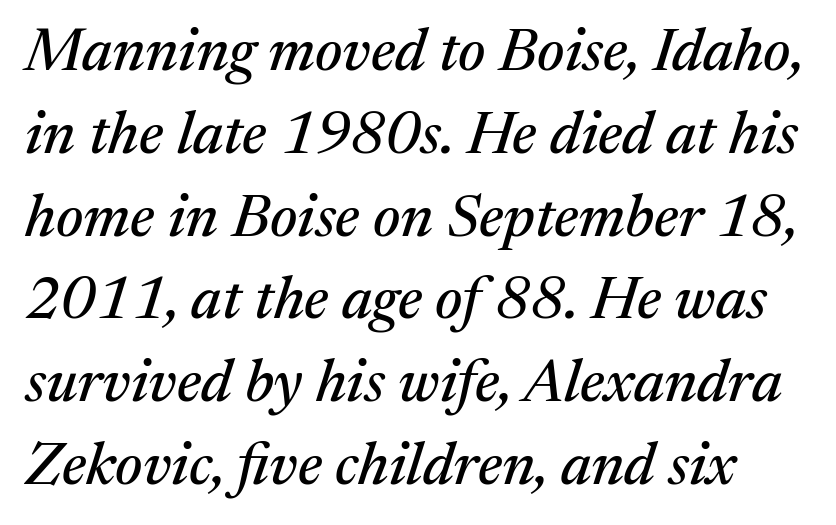
Q: Is the text italic (slanted)? A: Yes, it leans right by about 17 degrees.
Q: Is the typeface a serif or a sans-serif typeface? A: Serif.
Q: Is the text underlined? A: No.
Q: Is the spacing between letters normal or unusually wide? A: Normal.
Q: Is the spacing between lines tight, normal or loose? A: Normal.
Q: Width (condensed, normal, or wide)? A: Normal.
Q: Stroke contrast? A: Medium.
Q: x-height? A: Medium.
Q: Monospaced? A: No.
